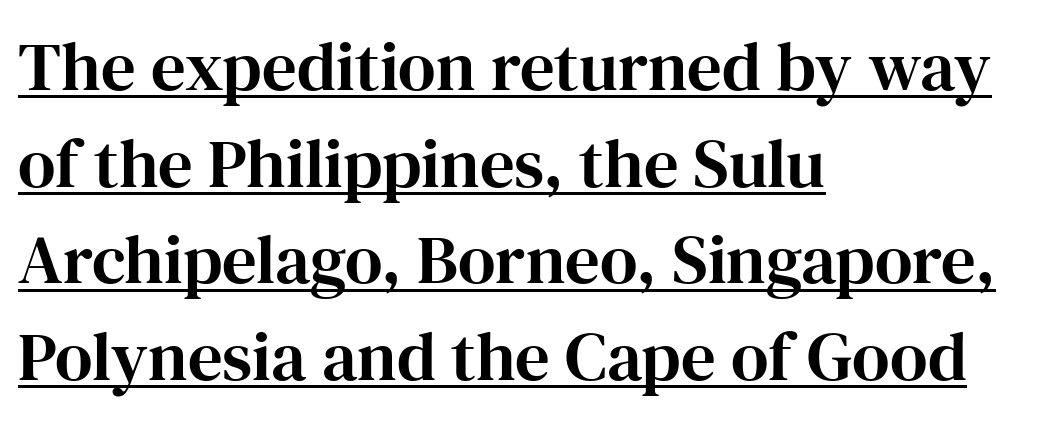
Q: Is the text italic (slanted)? A: No, it is upright.
Q: Is the typeface a serif or a sans-serif typeface? A: Serif.
Q: Is the text underlined? A: Yes.
Q: How is the paragraph aligned? A: Left-aligned.
Q: Is the spacing between letters normal or unusually wide? A: Normal.
Q: Is the spacing between lines tight, normal or loose? A: Normal.
Q: Width (condensed, normal, or wide)? A: Normal.
Q: Stroke contrast? A: High.
Q: x-height? A: Medium.
Q: Monospaced? A: No.
